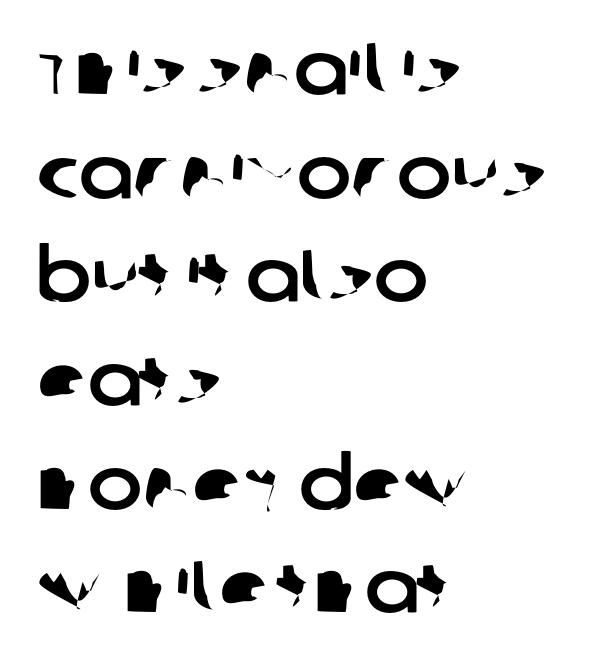
Vertically, the passage feels balanced, rows spaced as you'd expect. Standard letterfit; no display-style spreading of the glyphs. You could not count columns in this text — the font is proportionally spaced. One-word summary of the alignment: left. Only glyphs here, with clear space below each row.
